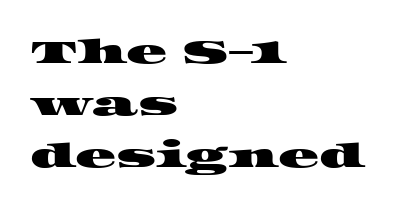
You could call the tracking neutral — neither tight nor loose. Here the designer chose a conventional face with non-uniform glyph widths. Horizontal bands of white between lines are of average thickness. Check where the strokes stop: tiny serifs finish them off. Descenders are the only things crossing below the line. Each line starts at the same left margin while the right side varies.
